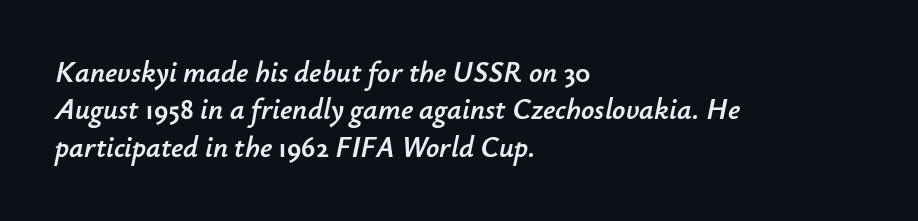
The image shows 29 px text type, italic (leaning right); set left-aligned, normal line spacing (1.29x), normal letter spacing, not underlined; low stroke contrast and a small x-height.
